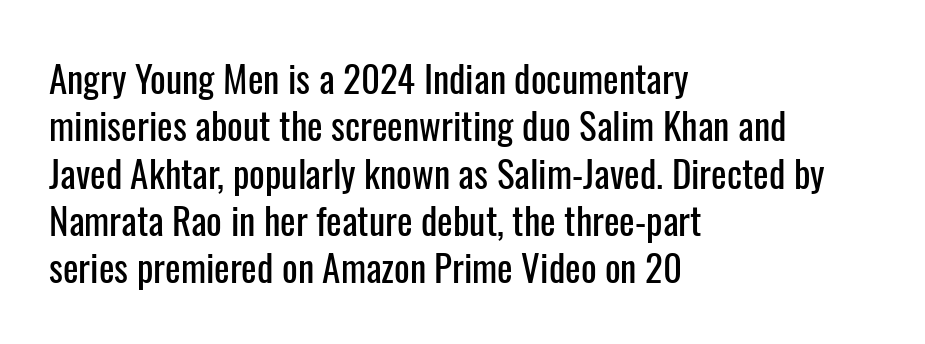
The image shows 37 px condensed sans-serif type, upright; set left-aligned, normal line spacing (1.28x), normal letter spacing, not underlined; low stroke contrast and a medium x-height.
